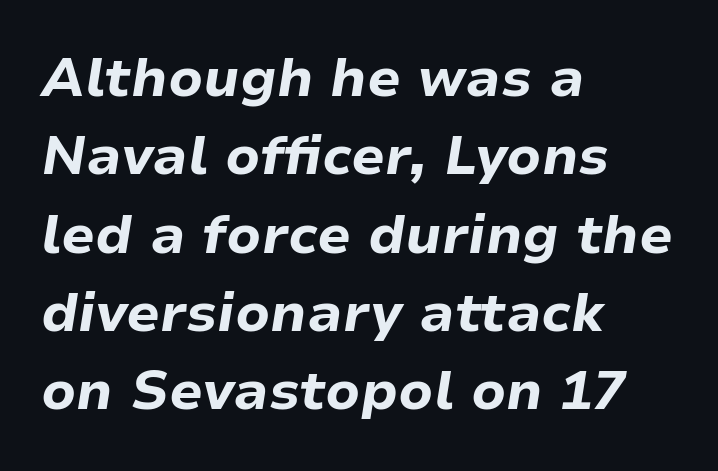
Q: Is the text bold? A: Yes.
Q: Is the text italic (slanted)? A: Yes, it leans right by about 9 degrees.
Q: Is the text underlined? A: No.
Q: How is the paragraph aligned? A: Left-aligned.
Q: Is the spacing between letters normal or unusually wide? A: Normal.
Q: Is the spacing between lines tight, normal or loose? A: Normal.
Q: Width (condensed, normal, or wide)? A: Normal.
Q: Stroke contrast? A: Low.
Q: x-height? A: Medium.
Q: Monospaced? A: No.
